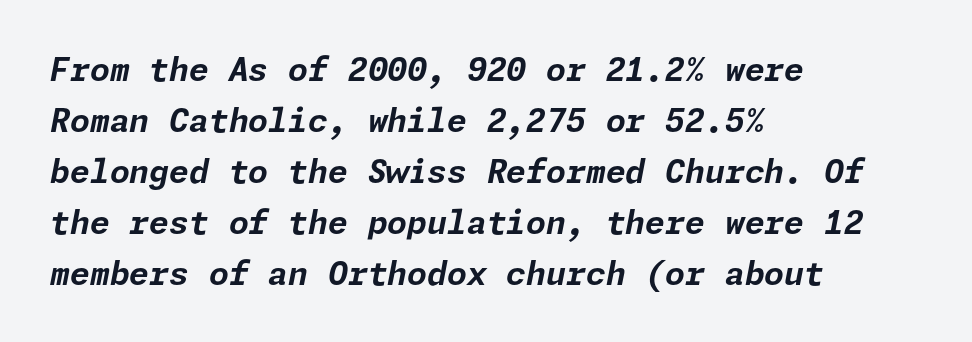
Q: Is the text bold? A: Yes.
Q: Is the text italic (slanted)? A: Yes, it leans right by about 11 degrees.
Q: Is the text underlined? A: No.
Q: How is the paragraph aligned? A: Left-aligned.
Q: Is the spacing between letters normal or unusually wide? A: Normal.
Q: Is the spacing between lines tight, normal or loose? A: Normal.
Q: Width (condensed, normal, or wide)? A: Normal.
Q: Stroke contrast? A: Low.
Q: x-height? A: Medium.
